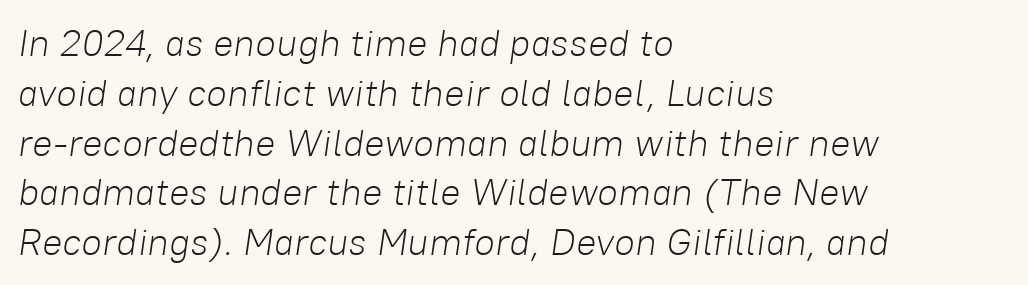
{"italic": "yes", "lean": "right", "slant_degrees": 8, "bold": "no", "weight": "light", "width": "normal", "stroke_contrast": "low", "x_height": "medium", "monospaced": "no", "underline": "no", "align": "left", "line_spacing": "normal", "line_spacing_ratio": 1.31, "letter_spacing": "normal", "letter_spacing_em": 0.0, "glyph_px": 38}
